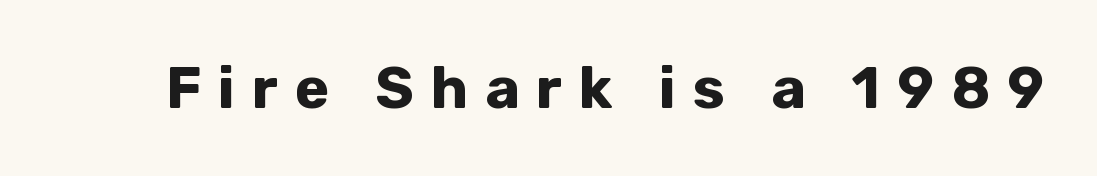
Q: Is the text bold? A: Yes.
Q: Is the text italic (slanted)? A: No, it is upright.
Q: Is the typeface a serif or a sans-serif typeface? A: Sans-serif.
Q: Is the text underlined? A: No.
Q: Is the spacing between letters normal or unusually wide? A: Unusually wide.
Q: Width (condensed, normal, or wide)? A: Normal.
Q: Stroke contrast? A: Low.
Q: x-height? A: Medium.
Q: Monospaced? A: No.
